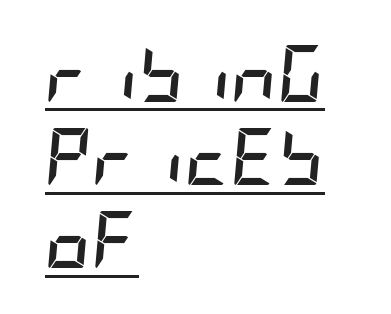
Q: Is the text bold? A: Yes.
Q: Is the text italic (slanted)? A: Yes, it leans right by about 5 degrees.
Q: Is the text underlined? A: Yes.
Q: How is the paragraph aligned? A: Left-aligned.
Q: Is the spacing between letters normal or unusually wide? A: Normal.
Q: Is the spacing between lines tight, normal or loose? A: Normal.
Q: Width (condensed, normal, or wide)? A: Condensed.
Q: Stroke contrast? A: Low.
Q: x-height? A: Large.
